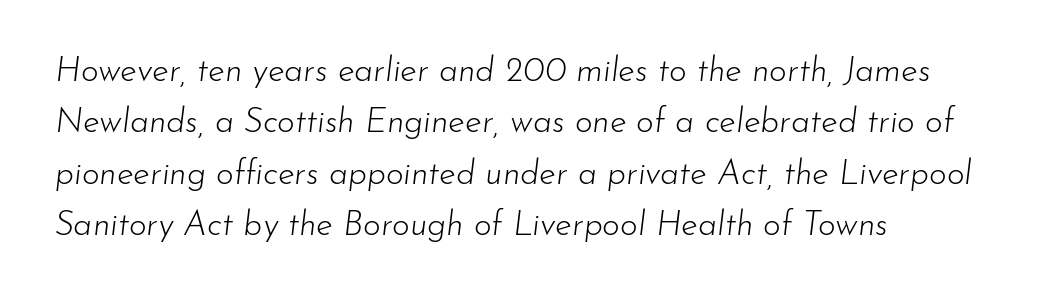
Q: Is the text bold? A: No.
Q: Is the text italic (slanted)? A: Yes, it leans right by about 7 degrees.
Q: Is the text underlined? A: No.
Q: How is the paragraph aligned? A: Left-aligned.
Q: Is the spacing between letters normal or unusually wide? A: Normal.
Q: Is the spacing between lines tight, normal or loose? A: Normal.
Q: Width (condensed, normal, or wide)? A: Normal.
Q: Stroke contrast? A: Low.
Q: x-height? A: Small.
Q: Monospaced? A: No.
